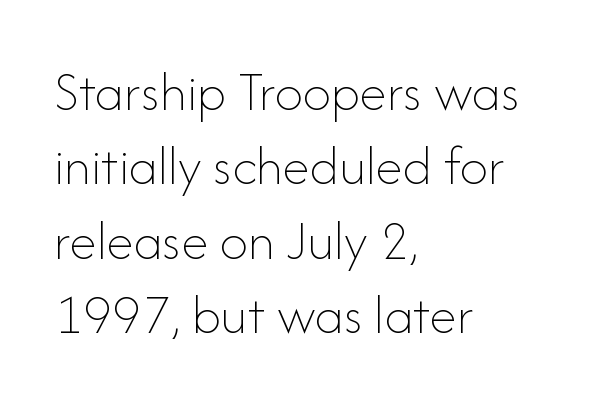
The image shows 56 px thin type, upright; set left-aligned, normal line spacing (1.33x), normal letter spacing, not underlined; low stroke contrast and a small x-height.
